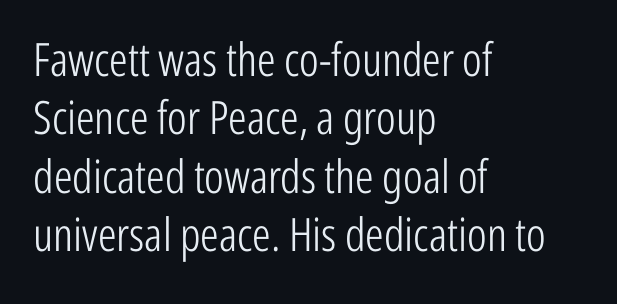
Q: Is the text bold? A: No.
Q: Is the text italic (slanted)? A: No, it is upright.
Q: Is the typeface a serif or a sans-serif typeface? A: Sans-serif.
Q: Is the text underlined? A: No.
Q: How is the paragraph aligned? A: Left-aligned.
Q: Is the spacing between letters normal or unusually wide? A: Normal.
Q: Is the spacing between lines tight, normal or loose? A: Normal.
Q: Width (condensed, normal, or wide)? A: Condensed.
Q: Stroke contrast? A: Low.
Q: x-height? A: Medium.
Q: Monospaced? A: No.
